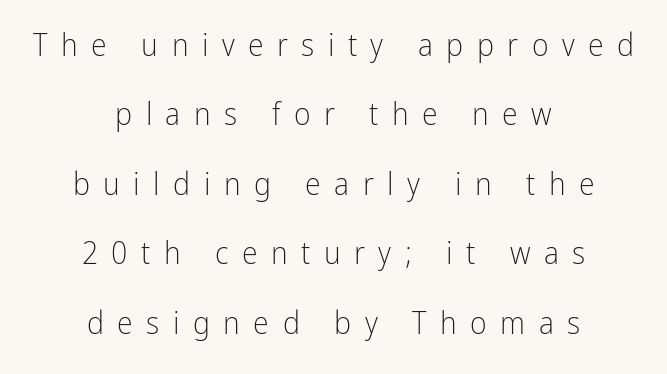
Q: Is the text bold? A: No.
Q: Is the text italic (slanted)? A: No, it is upright.
Q: Is the typeface a serif or a sans-serif typeface? A: Sans-serif.
Q: Is the text underlined? A: No.
Q: How is the paragraph aligned? A: Centered.
Q: Is the spacing between letters normal or unusually wide? A: Unusually wide.
Q: Is the spacing between lines tight, normal or loose? A: Loose.
Q: Width (condensed, normal, or wide)? A: Condensed.
Q: Stroke contrast? A: Low.
Q: x-height? A: Medium.
Q: Monospaced? A: No.
